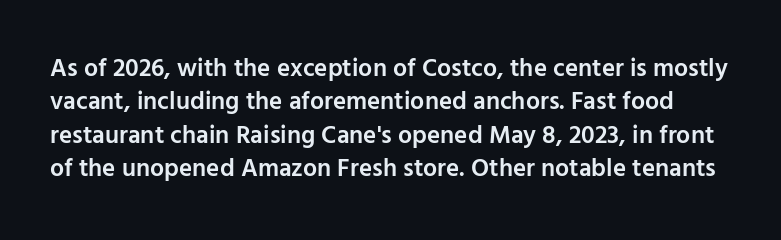
Semibold letterforms, between regular and bold. Words float on clear page, feet unadorned. What's the leading like? Ordinary, nothing unusual. Caption: standard tracking, unaltered.
